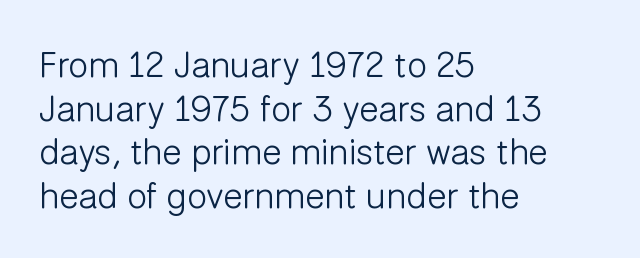
Posture: vertical. Tracking here is standard; glyphs follow each other at the usual distance. Examine the stroke ends and you'll find no serifs. Notice how the passage keeps a crisp vertical edge on the left only. Summary of weight: not heavy and not bold. The area under the type is left untouched.
